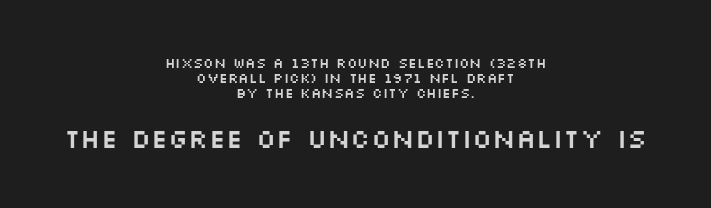
The image shows 27 px text type, upright; set centered, tight line spacing (1.08x), normal letter spacing, not underlined; the second (bottom) block is 1.93x larger.
